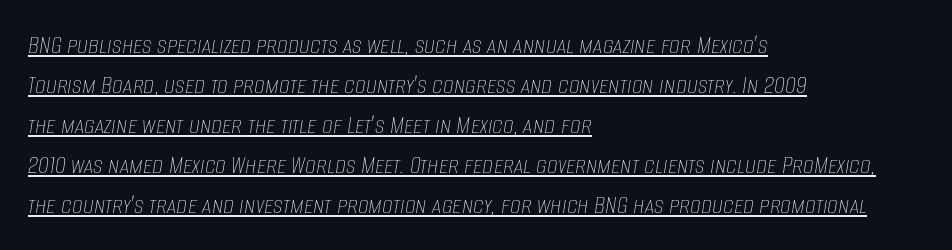
Decoration check: the copy is underlined. The paragraph shown leans on its left margin. The specimen reads as italic at a glance. Heaviness? Minimal to ordinary, like unemphasized prose. Compared with typical paragraphs, the rows here are spaced about the same. What stands out about the letter spacing? Nothing — it is the standard amount.
